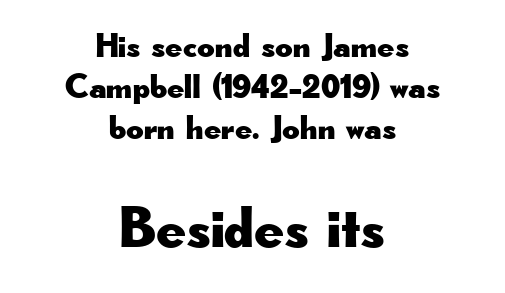
Q: Is the text italic (slanted)? A: No, it is upright.
Q: Is the typeface a serif or a sans-serif typeface? A: Sans-serif.
Q: Is the text underlined? A: No.
Q: How is the paragraph aligned? A: Centered.
Q: Is the spacing between letters normal or unusually wide? A: Normal.
Q: Which block of text is set in a larger size, the first (top) or the second (bottom)? A: The second (bottom) one.
Q: Width (condensed, normal, or wide)? A: Wide.
Q: Stroke contrast? A: Low.
Q: x-height? A: Small.
Q: Monospaced? A: No.
